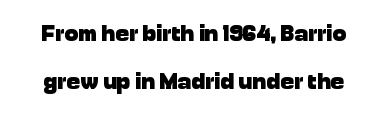
The image shows 23 px bold type, upright; set loose line spacing (2.1x), normal letter spacing, not underlined.
